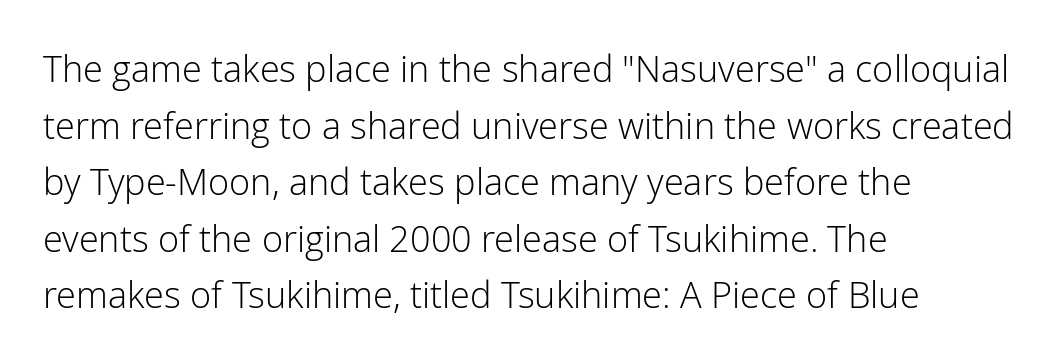
{"serif": "no", "italic": "no", "bold": "no", "weight": "light", "width": "normal", "stroke_contrast": "low", "x_height": "medium", "monospaced": "no", "underline": "no", "align": "left", "line_spacing": "normal", "line_spacing_ratio": 1.57, "letter_spacing": "normal", "letter_spacing_em": 0.0, "glyph_px": 36}
